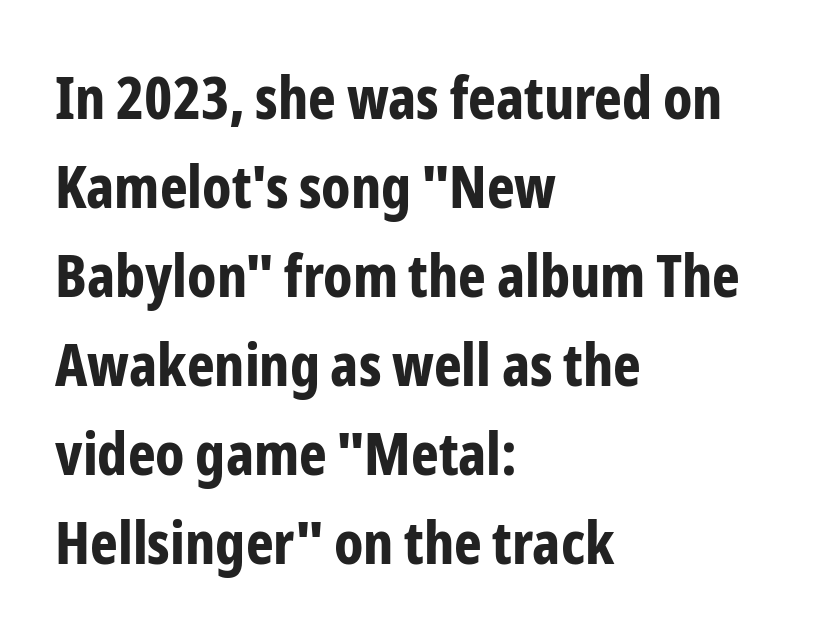
Q: Is the text bold? A: Yes.
Q: Is the text italic (slanted)? A: No, it is upright.
Q: Is the typeface a serif or a sans-serif typeface? A: Sans-serif.
Q: Is the text underlined? A: No.
Q: How is the paragraph aligned? A: Left-aligned.
Q: Is the spacing between letters normal or unusually wide? A: Normal.
Q: Is the spacing between lines tight, normal or loose? A: Normal.
Q: Width (condensed, normal, or wide)? A: Condensed.
Q: Stroke contrast? A: Low.
Q: x-height? A: Medium.
Q: Monospaced? A: No.
